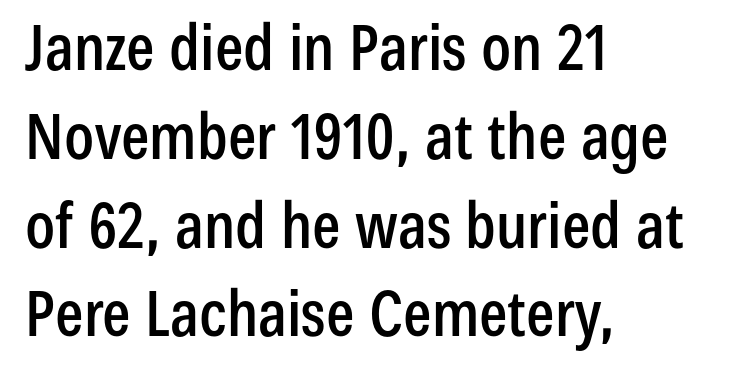
The image shows 63 px condensed sans-serif type, upright; set left-aligned, normal line spacing (1.41x), normal letter spacing, not underlined; low stroke contrast and a medium x-height.
